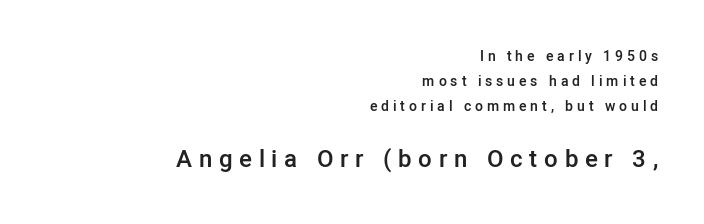
Q: Is the text bold? A: Semi-bold.
Q: Is the text italic (slanted)? A: No, it is upright.
Q: Is the text underlined? A: No.
Q: How is the paragraph aligned? A: Right-aligned.
Q: Is the spacing between letters normal or unusually wide? A: Unusually wide.
Q: Which block of text is set in a larger size, the first (top) or the second (bottom)? A: The second (bottom) one.
